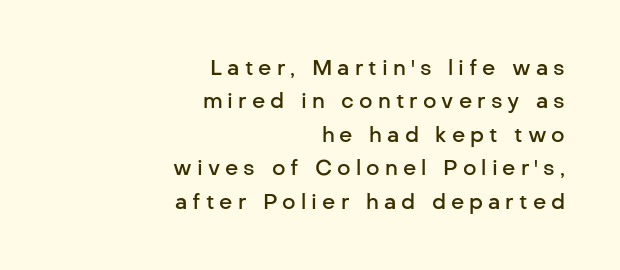
{"italic": "no", "bold": "semi", "underline": "no", "align": "right", "line_spacing": "normal", "line_spacing_ratio": 1.59, "letter_spacing": "wide", "letter_spacing_em": 0.24, "glyph_px": 21}
